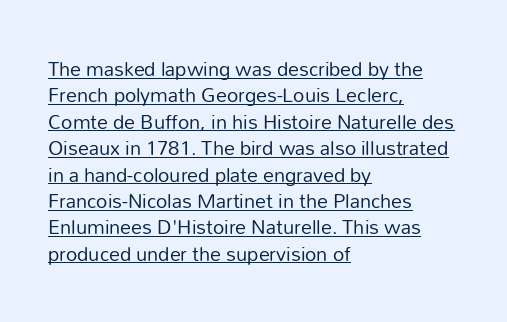
The image shows 22 px text type, upright; set left-aligned, line spacing 1.2x, normal letter spacing, underlined.
